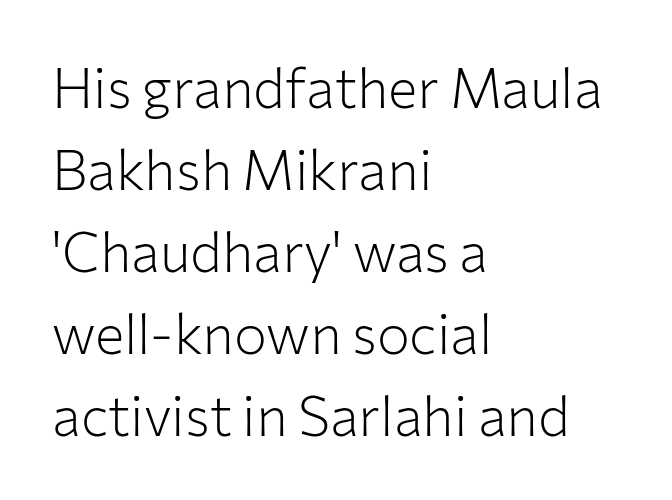
Q: Is the text bold? A: No.
Q: Is the text italic (slanted)? A: No, it is upright.
Q: Is the typeface a serif or a sans-serif typeface? A: Sans-serif.
Q: Is the text underlined? A: No.
Q: How is the paragraph aligned? A: Left-aligned.
Q: Is the spacing between letters normal or unusually wide? A: Normal.
Q: Is the spacing between lines tight, normal or loose? A: Normal.
Q: Width (condensed, normal, or wide)? A: Normal.
Q: Stroke contrast? A: Low.
Q: x-height? A: Medium.
Q: Monospaced? A: No.
